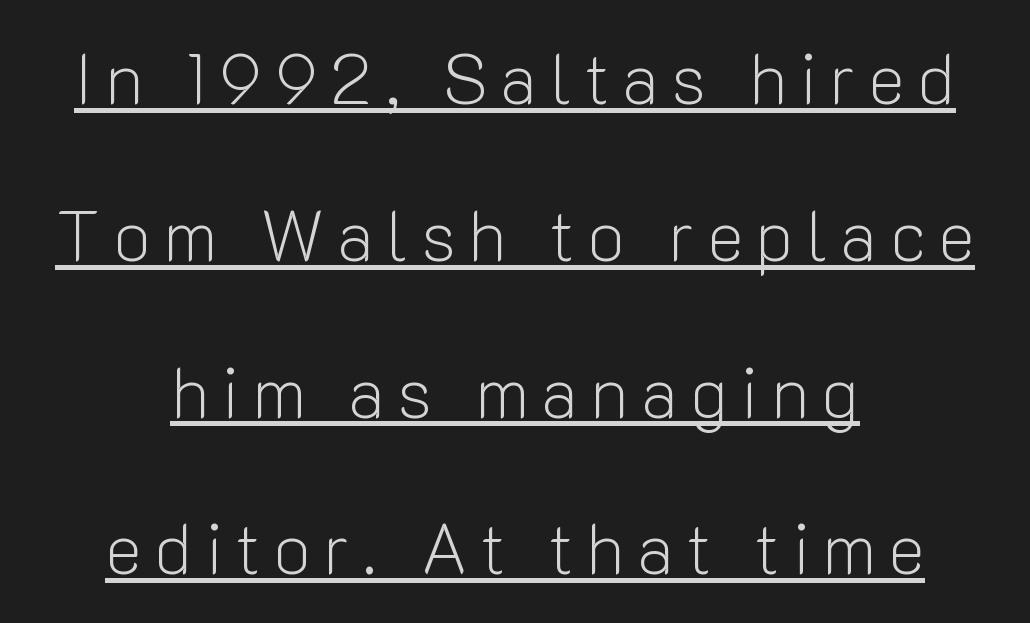
{"serif": "no", "italic": "no", "bold": "no", "weight": "light", "width": "normal", "stroke_contrast": "low", "x_height": "medium", "monospaced": "no", "underline": "yes", "align": "center", "line_spacing": "loose", "line_spacing_ratio": 2.24, "glyph_px": 70}
